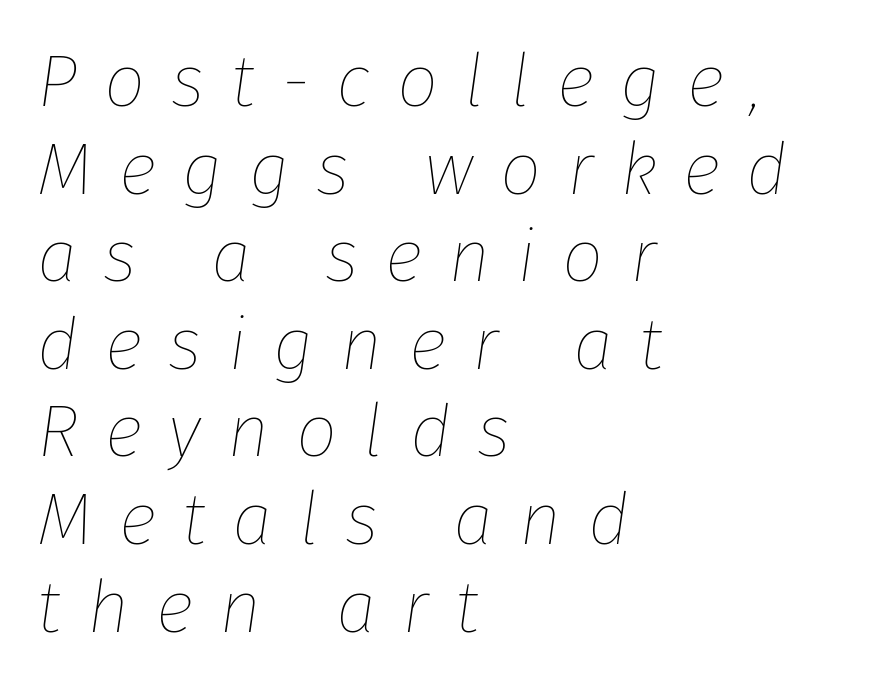
Glance below the letters and you will spot only blank space. A typesetter would call this proportional, since set widths differ per character. The letters are spread apart with noticeably loose tracking. It's the slanting kind of type. Which margin do the lines hug? The left one — the right edge is uneven.
